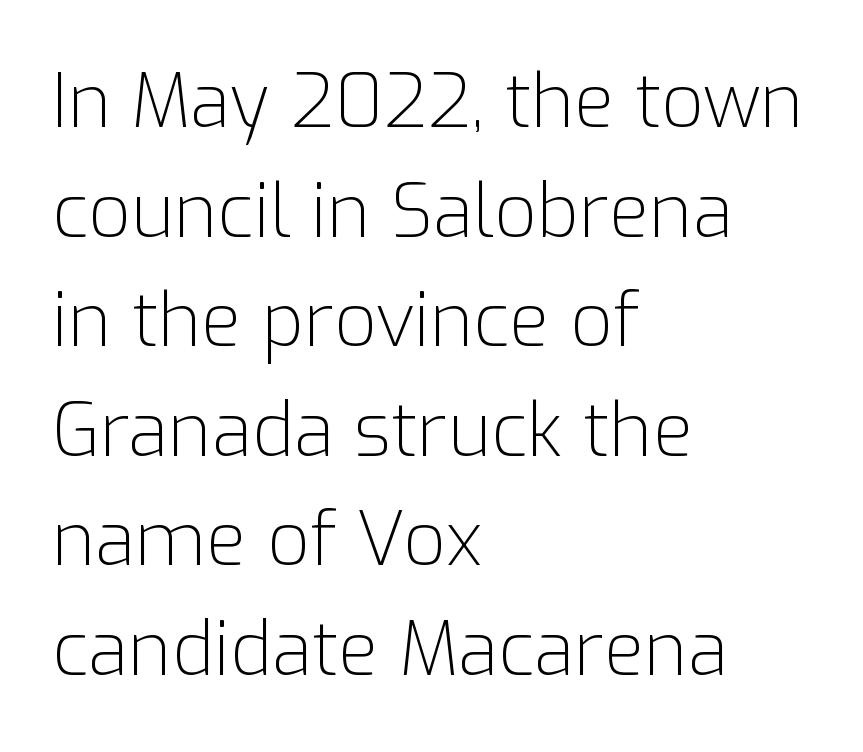
Q: Is the text bold? A: No.
Q: Is the text italic (slanted)? A: No, it is upright.
Q: Is the typeface a serif or a sans-serif typeface? A: Sans-serif.
Q: Is the text underlined? A: No.
Q: How is the paragraph aligned? A: Left-aligned.
Q: Is the spacing between letters normal or unusually wide? A: Normal.
Q: Is the spacing between lines tight, normal or loose? A: Normal.
Q: Width (condensed, normal, or wide)? A: Normal.
Q: Stroke contrast? A: Low.
Q: x-height? A: Medium.
Q: Monospaced? A: No.
